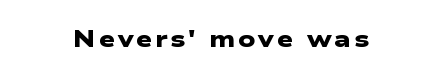
Q: Is the text bold? A: Yes.
Q: Is the text underlined? A: No.
Q: How is the paragraph aligned? A: Centered.
